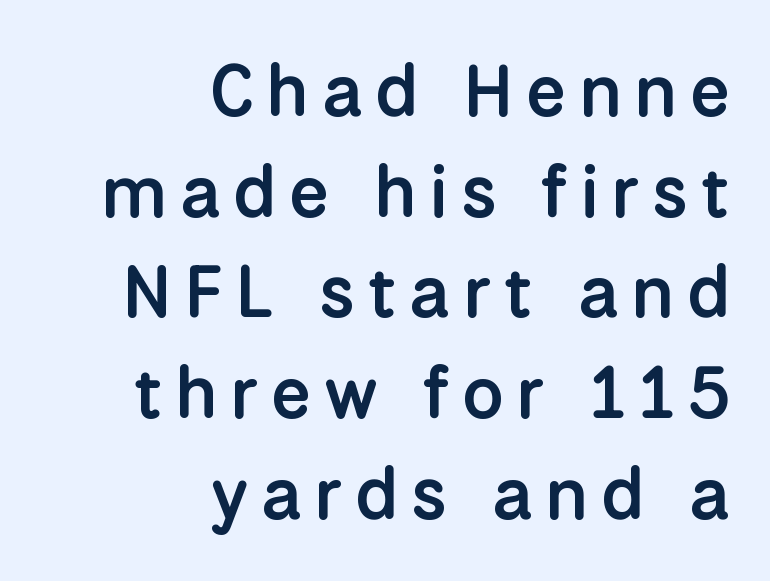
{"serif": "no", "italic": "no", "bold": "semi", "weight": "semibold", "width": "normal", "stroke_contrast": "low", "x_height": "medium", "monospaced": "no", "underline": "no", "align": "right", "line_spacing": "normal", "line_spacing_ratio": 1.38, "glyph_px": 73}
